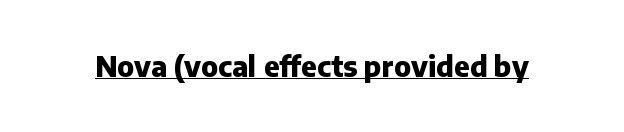
Q: Is the text bold? A: Yes.
Q: Is the text italic (slanted)? A: No, it is upright.
Q: Is the typeface a serif or a sans-serif typeface? A: Sans-serif.
Q: Is the text underlined? A: Yes.
Q: Is the spacing between letters normal or unusually wide? A: Normal.
Q: Width (condensed, normal, or wide)? A: Normal.
Q: Stroke contrast? A: Low.
Q: x-height? A: Medium.
Q: Monospaced? A: No.
